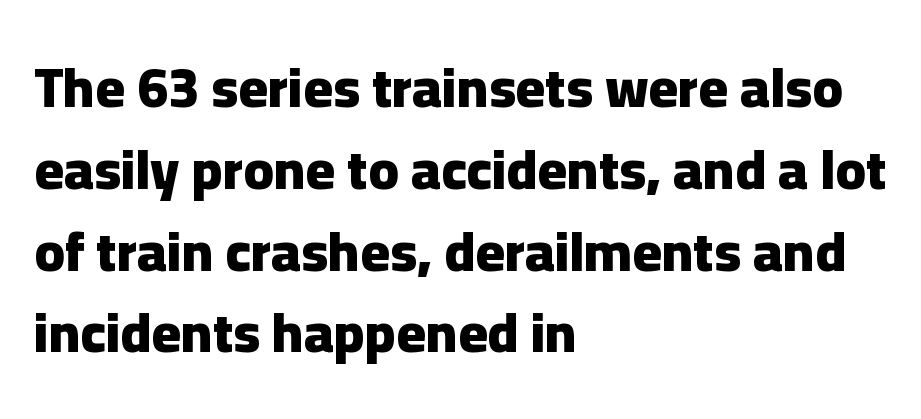
{"serif": "no", "italic": "no", "bold": "yes", "weight": "heavy", "width": "normal", "stroke_contrast": "low", "x_height": "medium", "monospaced": "no", "underline": "no", "align": "left", "line_spacing": "normal", "line_spacing_ratio": 1.46, "letter_spacing": "normal", "letter_spacing_em": 0.0, "glyph_px": 56}
